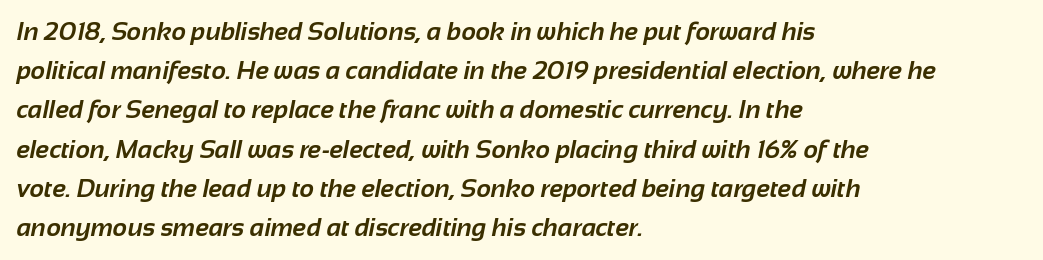
The image shows 25 px bold type; set left-aligned, normal line spacing (1.57x), normal letter spacing, not underlined.
